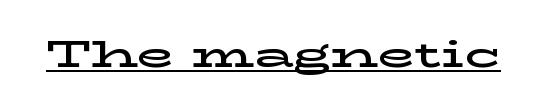
Q: Is the text italic (slanted)? A: No, it is upright.
Q: Is the typeface a serif or a sans-serif typeface? A: Serif.
Q: Is the text underlined? A: Yes.
Q: Is the spacing between letters normal or unusually wide? A: Normal.
Q: Width (condensed, normal, or wide)? A: Wide.
Q: Stroke contrast? A: Low.
Q: x-height? A: Medium.
Q: Monospaced? A: No.
